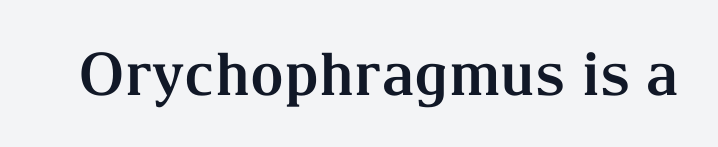
Q: Is the text bold? A: Yes.
Q: Is the text italic (slanted)? A: No, it is upright.
Q: Is the typeface a serif or a sans-serif typeface? A: Serif.
Q: Is the text underlined? A: No.
Q: Is the spacing between letters normal or unusually wide? A: Normal.
Q: Width (condensed, normal, or wide)? A: Normal.
Q: Stroke contrast? A: Medium.
Q: x-height? A: Medium.
Q: Monospaced? A: No.
